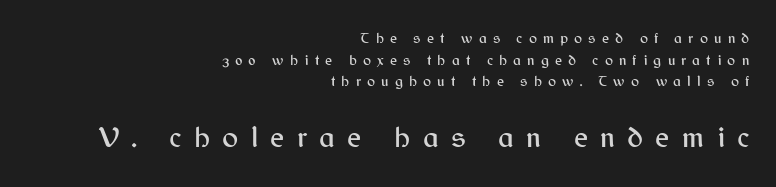
The image shows 30 px sans-serif type, upright; set right-aligned, normal line spacing (1.45x), unusually wide letter spacing (+0.41 em), not underlined; the second (bottom) block is 2.0x larger; medium stroke contrast and a medium x-height.
